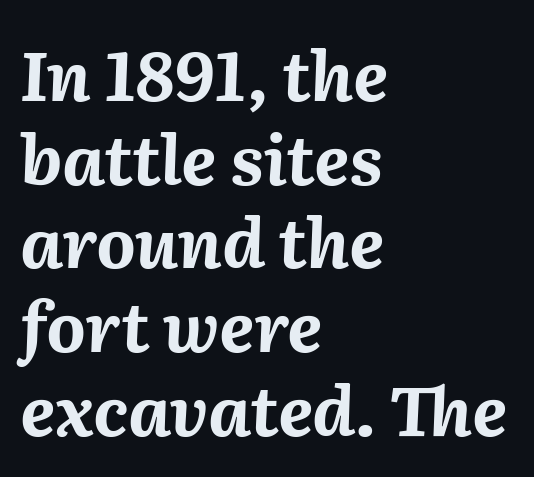
Type without underlining. Observe the lean: these are italic letterforms. Does the copy run flush right? No — it runs flush left. The face used here is proportionally spaced, like ordinary book or web type.
